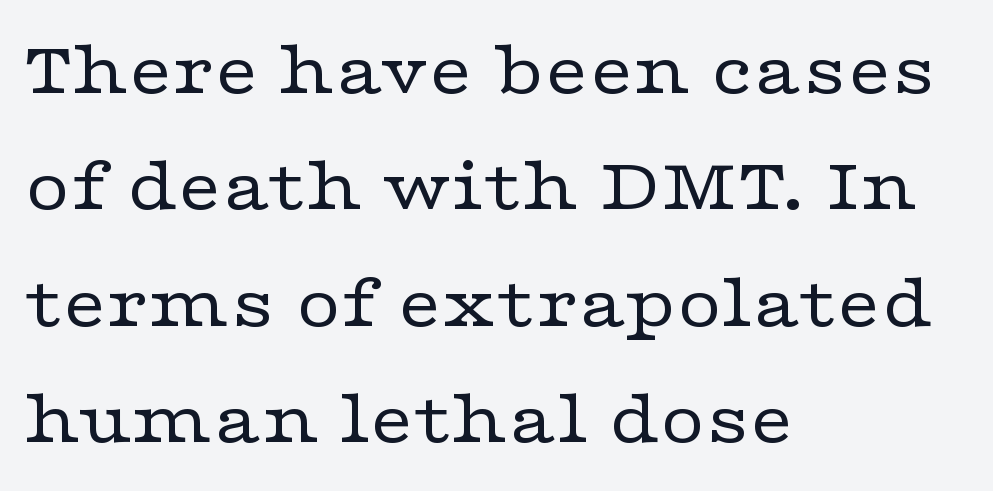
{"serif": "yes", "italic": "no", "bold": "no", "weight": "regular", "width": "wide", "stroke_contrast": "low", "x_height": "medium", "monospaced": "no", "underline": "no", "align": "left", "line_spacing": "normal", "line_spacing_ratio": 1.51, "letter_spacing": "normal", "letter_spacing_em": 0.0, "glyph_px": 77}
